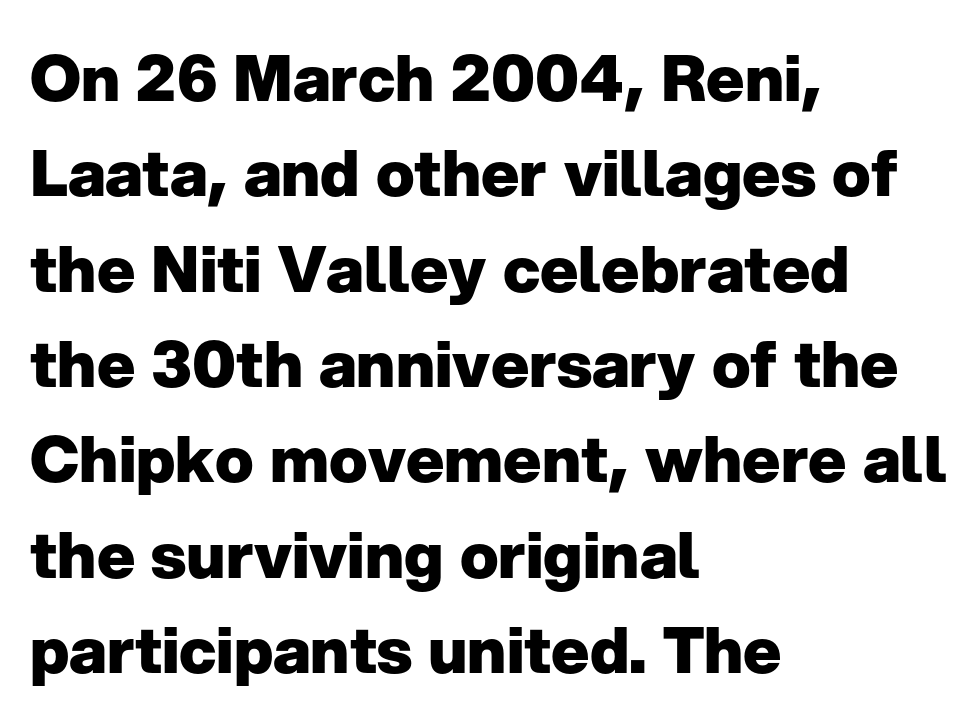
{"serif": "no", "italic": "no", "bold": "yes", "weight": "heavy", "width": "normal", "stroke_contrast": "low", "x_height": "medium", "monospaced": "no", "underline": "no", "align": "left", "line_spacing": "normal", "line_spacing_ratio": 1.49, "letter_spacing": "normal", "letter_spacing_em": 0.0, "glyph_px": 64}
